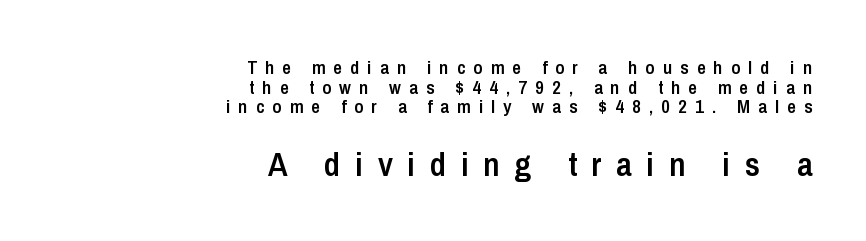
The image shows 34 px semibold, condensed sans-serif type, upright; set right-aligned, tight line spacing (1.03x), unusually wide letter spacing (+0.43 em), not underlined; the second (bottom) block is 1.79x larger; low stroke contrast and a medium x-height.
